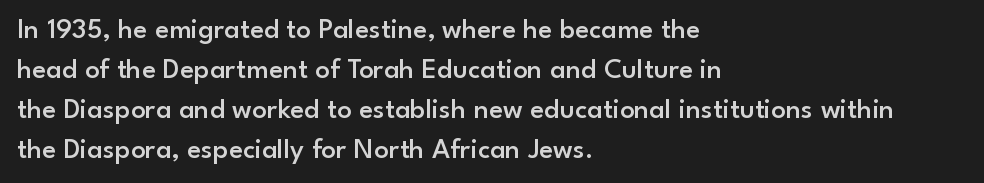
{"serif": "no", "italic": "no", "bold": "semi", "weight": "semibold", "width": "normal", "stroke_contrast": "low", "x_height": "small", "monospaced": "no", "underline": "no", "align": "left", "line_spacing": "normal", "line_spacing_ratio": 1.38, "letter_spacing": "normal", "letter_spacing_em": 0.0, "glyph_px": 29}
